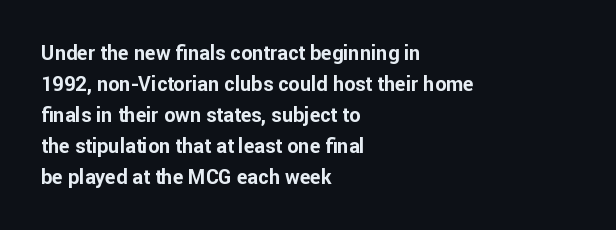
{"italic": "no", "bold": "yes", "underline": "no", "align": "left", "line_spacing": "normal", "line_spacing_ratio": 1.55, "letter_spacing": "normal", "letter_spacing_em": 0.0, "glyph_px": 20}
